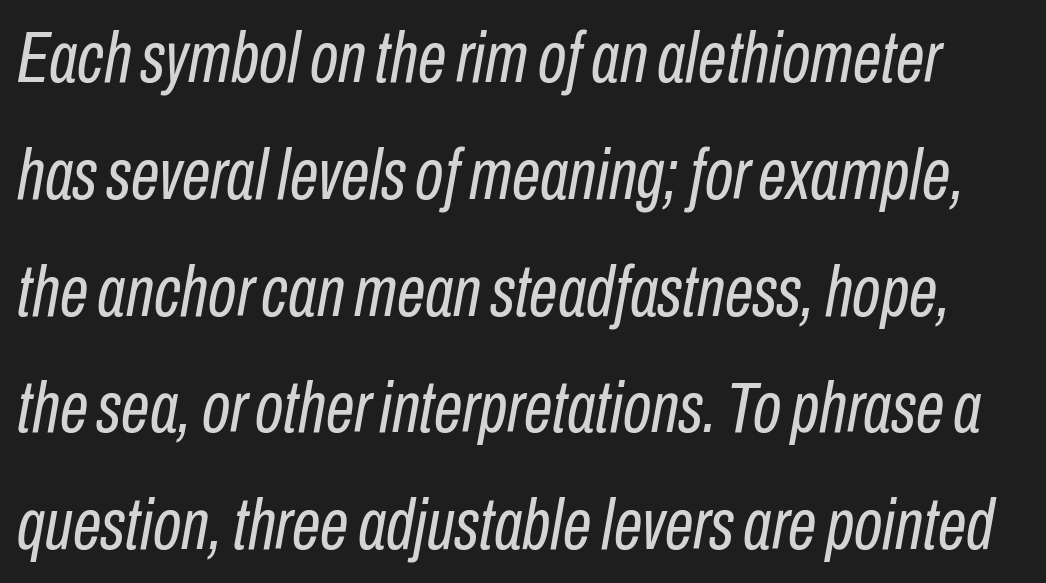
The image shows 73 px regular-weight, condensed type, italic (leaning right); set normal line spacing (1.6x), normal letter spacing, not underlined; low stroke contrast and a medium x-height.
